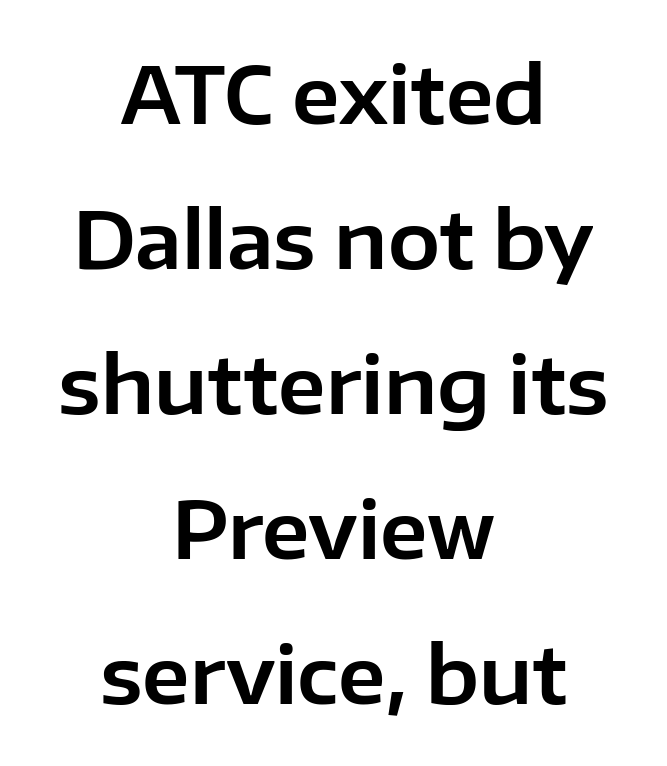
Q: Is the text italic (slanted)? A: No, it is upright.
Q: Is the typeface a serif or a sans-serif typeface? A: Sans-serif.
Q: Is the text underlined? A: No.
Q: How is the paragraph aligned? A: Centered.
Q: Is the spacing between letters normal or unusually wide? A: Normal.
Q: Width (condensed, normal, or wide)? A: Normal.
Q: Stroke contrast? A: Low.
Q: x-height? A: Medium.
Q: Monospaced? A: No.
